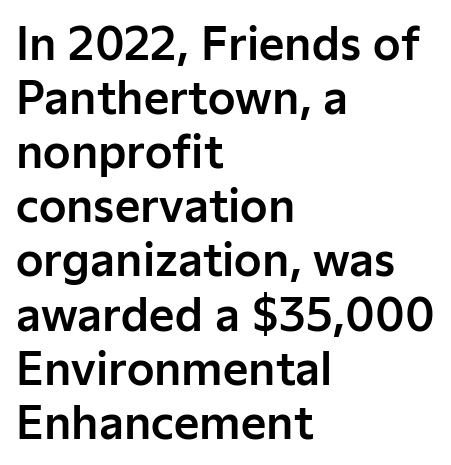
Q: Is the text italic (slanted)? A: No, it is upright.
Q: Is the typeface a serif or a sans-serif typeface? A: Sans-serif.
Q: Is the text underlined? A: No.
Q: How is the paragraph aligned? A: Left-aligned.
Q: Is the spacing between letters normal or unusually wide? A: Normal.
Q: Width (condensed, normal, or wide)? A: Normal.
Q: Stroke contrast? A: Low.
Q: x-height? A: Medium.
Q: Monospaced? A: No.
